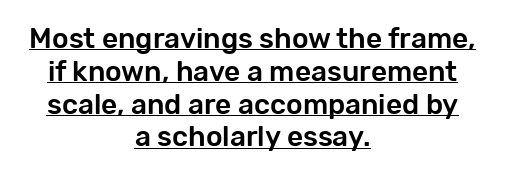
Q: Is the text italic (slanted)? A: No, it is upright.
Q: Is the typeface a serif or a sans-serif typeface? A: Sans-serif.
Q: Is the text underlined? A: Yes.
Q: How is the paragraph aligned? A: Centered.
Q: Is the spacing between letters normal or unusually wide? A: Normal.
Q: Width (condensed, normal, or wide)? A: Normal.
Q: Stroke contrast? A: Low.
Q: x-height? A: Medium.
Q: Monospaced? A: No.
